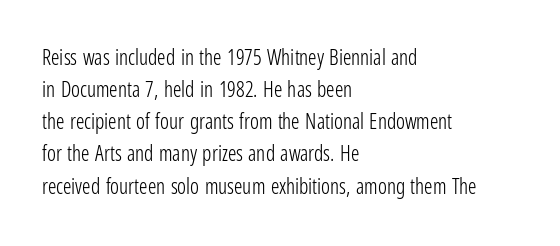
{"italic": "no", "bold": "no", "underline": "no", "align": "left", "line_spacing": "normal", "line_spacing_ratio": 1.53, "letter_spacing": "normal", "letter_spacing_em": 0.0, "glyph_px": 21}
